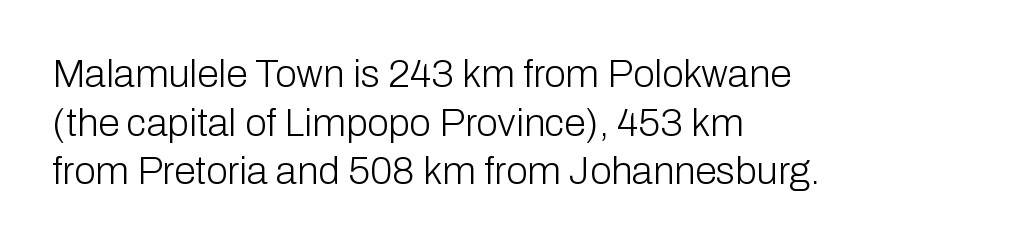
Q: Is the text bold? A: No.
Q: Is the text italic (slanted)? A: No, it is upright.
Q: Is the typeface a serif or a sans-serif typeface? A: Sans-serif.
Q: Is the text underlined? A: No.
Q: How is the paragraph aligned? A: Left-aligned.
Q: Is the spacing between letters normal or unusually wide? A: Normal.
Q: Is the spacing between lines tight, normal or loose? A: Normal.
Q: Width (condensed, normal, or wide)? A: Normal.
Q: Stroke contrast? A: Low.
Q: x-height? A: Medium.
Q: Monospaced? A: No.
